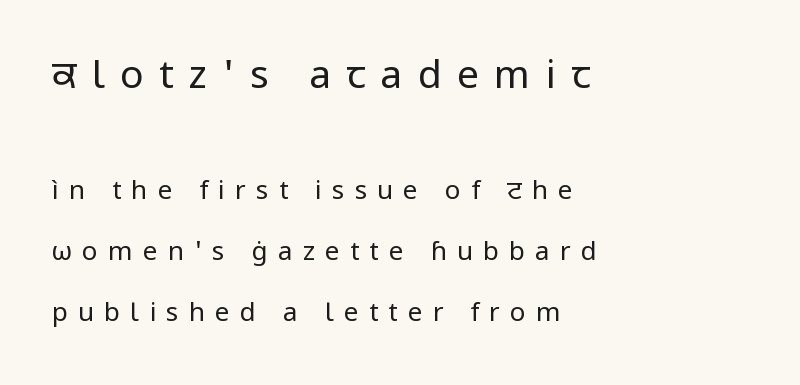
Q: Is the text bold? A: No.
Q: Is the text italic (slanted)? A: No, it is upright.
Q: Is the typeface a serif or a sans-serif typeface? A: Sans-serif.
Q: Is the text underlined? A: No.
Q: How is the paragraph aligned? A: Left-aligned.
Q: Is the spacing between letters normal or unusually wide? A: Unusually wide.
Q: Is the spacing between lines tight, normal or loose? A: Loose.
Q: Which block of text is set in a larger size, the first (top) or the second (bottom)? A: The first (top) one.
Q: Width (condensed, normal, or wide)? A: Normal.
Q: Stroke contrast? A: Low.
Q: x-height? A: Medium.
Q: Monospaced? A: No.
